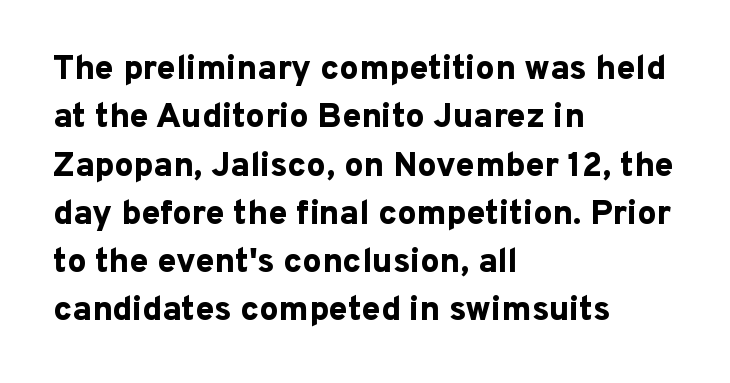
Q: Is the text bold? A: Yes.
Q: Is the text italic (slanted)? A: No, it is upright.
Q: Is the typeface a serif or a sans-serif typeface? A: Sans-serif.
Q: Is the text underlined? A: No.
Q: How is the paragraph aligned? A: Left-aligned.
Q: Is the spacing between letters normal or unusually wide? A: Normal.
Q: Is the spacing between lines tight, normal or loose? A: Normal.
Q: Width (condensed, normal, or wide)? A: Normal.
Q: Stroke contrast? A: Low.
Q: x-height? A: Medium.
Q: Monospaced? A: No.
